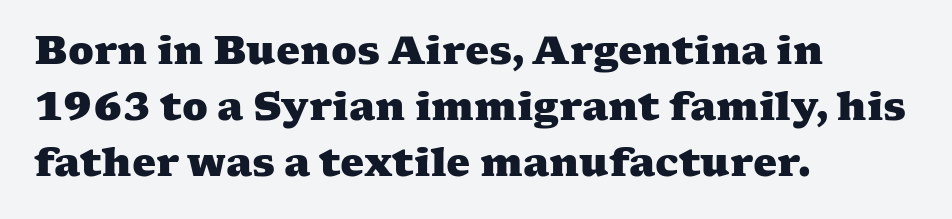
Line spacing here is normal. No word sits above an underline. This sample has the flowing, uneven cadence of proportional lettering. Typographic density is high because the face is bold.
